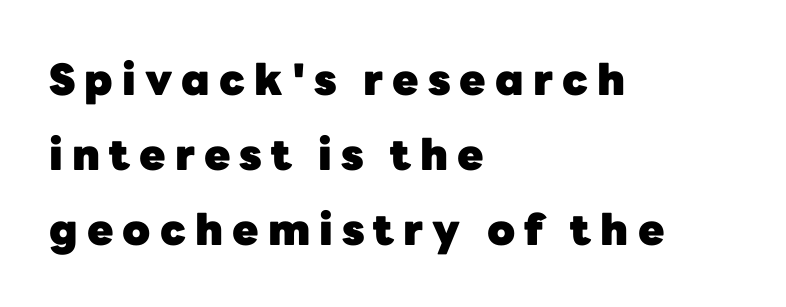
Q: Is the text bold? A: Yes.
Q: Is the text italic (slanted)? A: No, it is upright.
Q: Is the typeface a serif or a sans-serif typeface? A: Sans-serif.
Q: Is the text underlined? A: No.
Q: How is the paragraph aligned? A: Left-aligned.
Q: Is the spacing between letters normal or unusually wide? A: Unusually wide.
Q: Width (condensed, normal, or wide)? A: Normal.
Q: Stroke contrast? A: Low.
Q: x-height? A: Medium.
Q: Monospaced? A: No.
